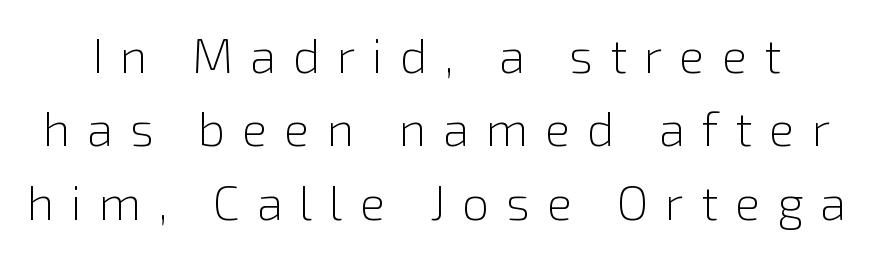
{"serif": "no", "italic": "no", "bold": "no", "weight": "light", "width": "normal", "x_height": "medium", "monospaced": "no", "underline": "no", "line_spacing": "normal", "line_spacing_ratio": 1.53, "letter_spacing": "wide", "letter_spacing_em": 0.35, "glyph_px": 48}
